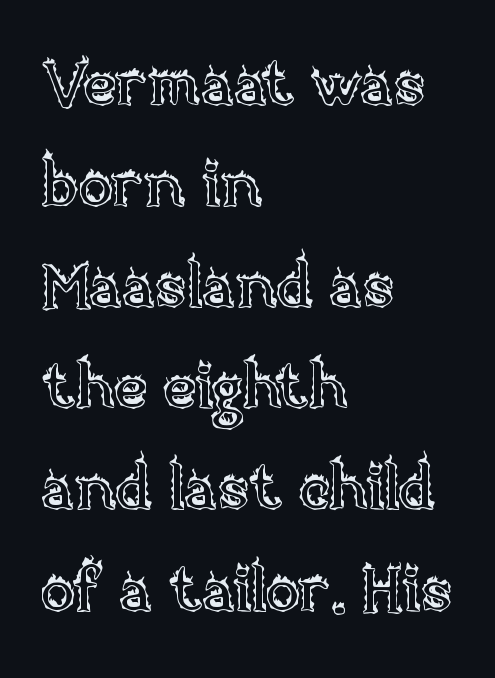
Q: Is the text italic (slanted)? A: No, it is upright.
Q: Is the text underlined? A: No.
Q: How is the paragraph aligned? A: Left-aligned.
Q: Is the spacing between letters normal or unusually wide? A: Normal.
Q: Is the spacing between lines tight, normal or loose? A: Normal.
Q: Width (condensed, normal, or wide)? A: Normal.
Q: x-height? A: Large.
Q: Monospaced? A: No.
